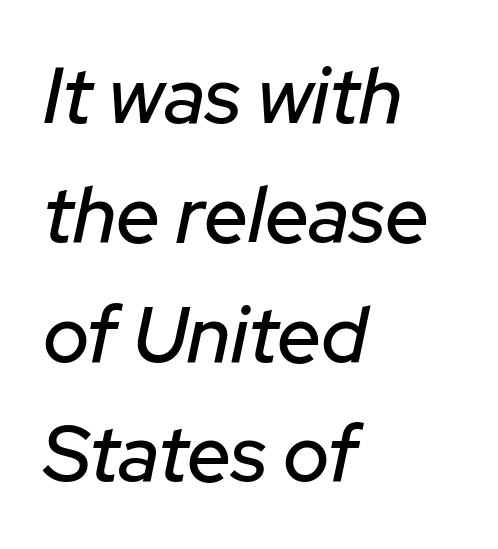
The image shows 78 px text type, italic (leaning right); set left-aligned, normal line spacing (1.53x), normal letter spacing, not underlined; low stroke contrast and a medium x-height.
